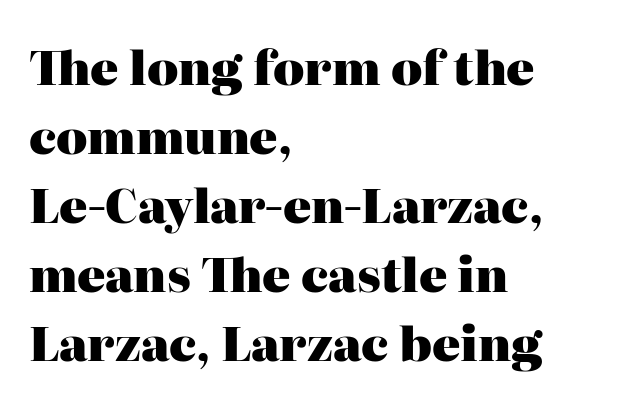
The image shows 47 px heavy serif type, upright; set left-aligned, normal line spacing (1.47x), normal letter spacing, not underlined; high stroke contrast and a medium x-height.
